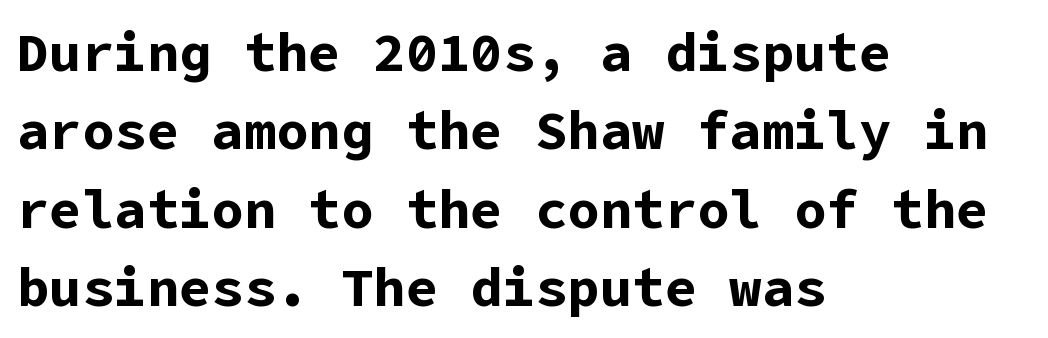
Q: Is the text bold? A: Yes.
Q: Is the text italic (slanted)? A: No, it is upright.
Q: Is the typeface a serif or a sans-serif typeface? A: Sans-serif.
Q: Is the text underlined? A: No.
Q: How is the paragraph aligned? A: Left-aligned.
Q: Is the spacing between letters normal or unusually wide? A: Normal.
Q: Is the spacing between lines tight, normal or loose? A: Normal.
Q: Width (condensed, normal, or wide)? A: Normal.
Q: Stroke contrast? A: Low.
Q: x-height? A: Medium.
